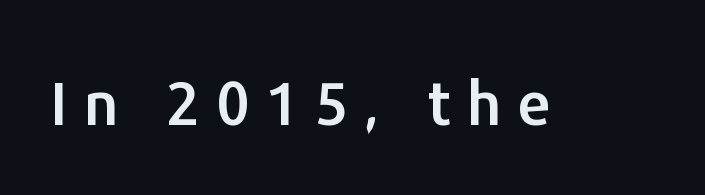
Q: Is the text italic (slanted)? A: No, it is upright.
Q: Is the typeface a serif or a sans-serif typeface? A: Sans-serif.
Q: Is the text underlined? A: No.
Q: Is the spacing between letters normal or unusually wide? A: Unusually wide.
Q: Width (condensed, normal, or wide)? A: Normal.
Q: Stroke contrast? A: Low.
Q: x-height? A: Medium.
Q: Monospaced? A: No.
